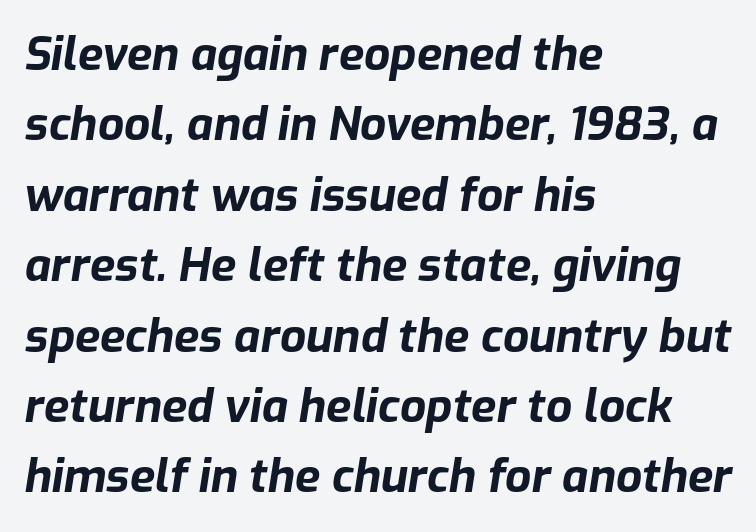
The image shows 46 px bold type, italic (leaning right); set left-aligned, normal line spacing (1.53x), normal letter spacing, not underlined; low stroke contrast and a medium x-height.
